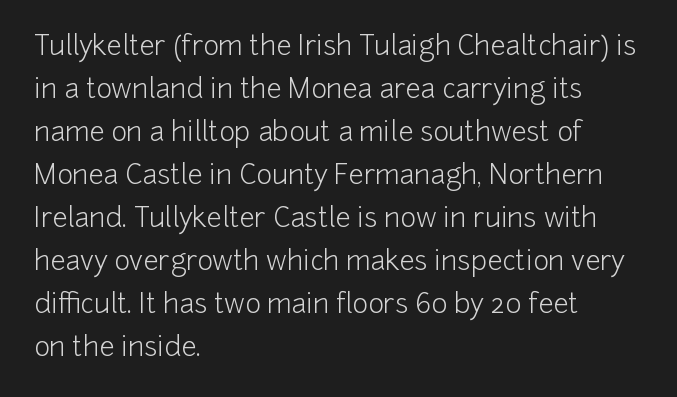
Line beginnings align vertically; line endings do not. Quick note: not italic, upright. No chunkiness to these letters — they're not bold. Default kerning and tracking; the words read as compact shapes.
